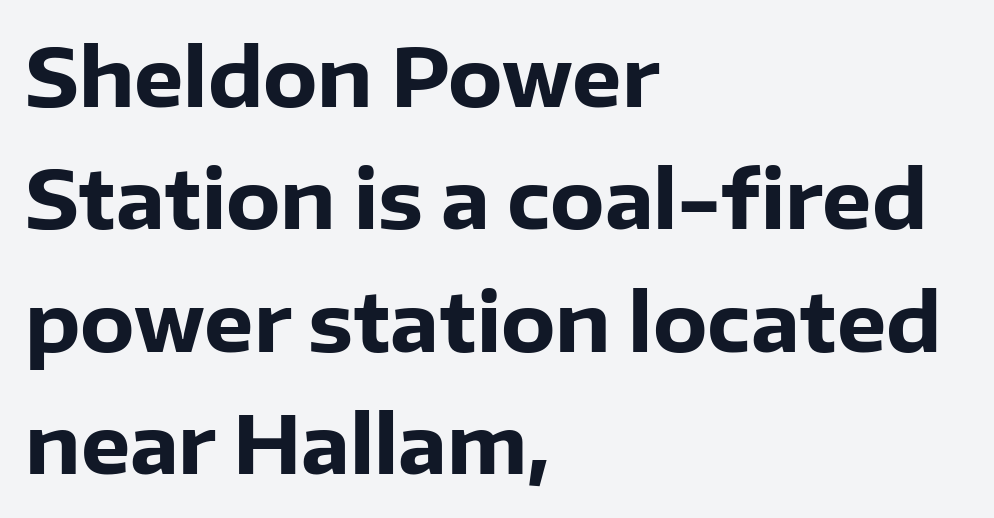
Q: Is the text bold? A: Yes.
Q: Is the text italic (slanted)? A: No, it is upright.
Q: Is the typeface a serif or a sans-serif typeface? A: Sans-serif.
Q: Is the text underlined? A: No.
Q: How is the paragraph aligned? A: Left-aligned.
Q: Is the spacing between letters normal or unusually wide? A: Normal.
Q: Is the spacing between lines tight, normal or loose? A: Normal.
Q: Width (condensed, normal, or wide)? A: Normal.
Q: Stroke contrast? A: Low.
Q: x-height? A: Medium.
Q: Monospaced? A: No.
